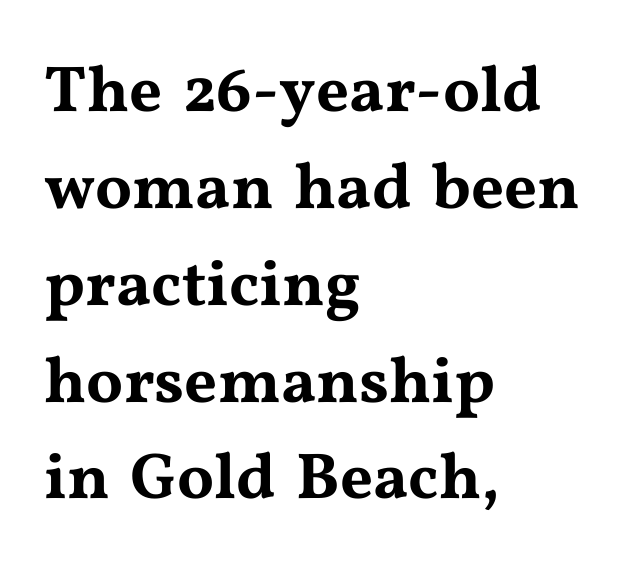
The image shows 65 px wide serif type, upright; set left-aligned, normal line spacing (1.49x), normal letter spacing, not underlined; medium stroke contrast and a medium x-height.
